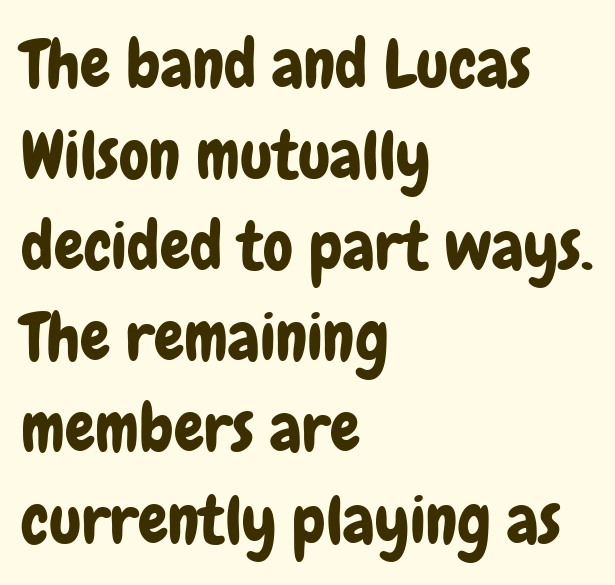
The image shows 67 px condensed sans-serif type, upright; set left-aligned, normal line spacing (1.36x), normal letter spacing, not underlined; low stroke contrast and a medium x-height.
